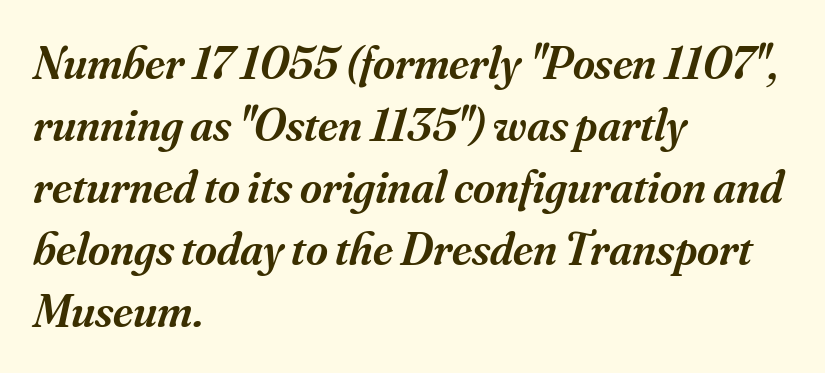
The image shows 47 px semibold serif type, italic (leaning right); set left-aligned, normal line spacing (1.32x), normal letter spacing, not underlined; medium stroke contrast and a small x-height.
